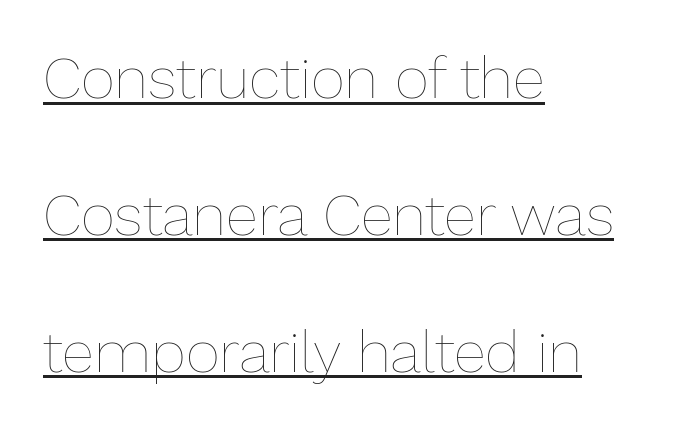
Nobody touched the tracking dial on this one. The face used here appears with an underline applied. A quiet, ordinary-to-light weight characterises the typeface. Loosely led — the rows are spread out. The rendering uses natural spacing where letterforms have individual widths. Typeset ragged right — the left edge is the straight one.
